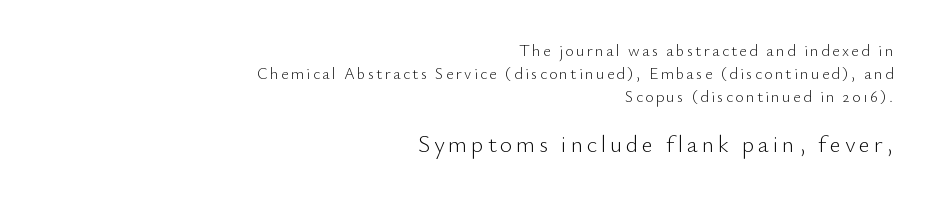
The image shows 24 px text type, upright; set right-aligned, normal line spacing (1.45x), not underlined; the second (bottom) block is 1.5x larger.
